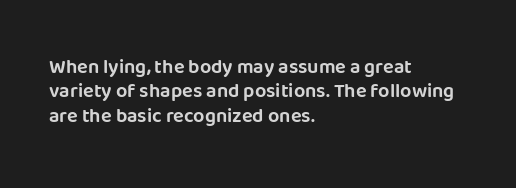
The image shows 20 px text type, upright; set left-aligned, line spacing 1.22x, normal letter spacing, not underlined.
